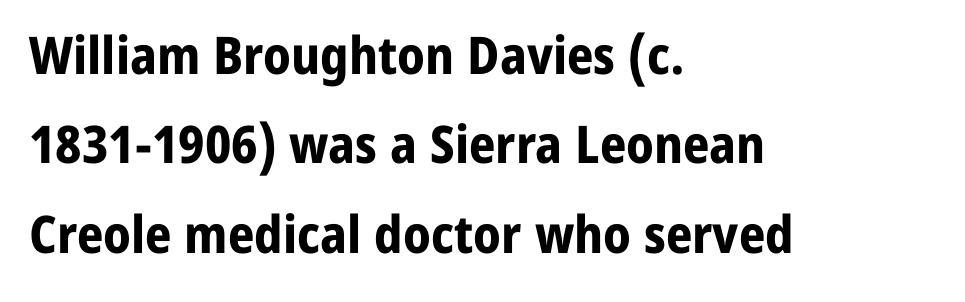
The image shows 52 px bold sans-serif type, upright; set left-aligned, line spacing 1.72x, normal letter spacing, not underlined; low stroke contrast and a medium x-height.
